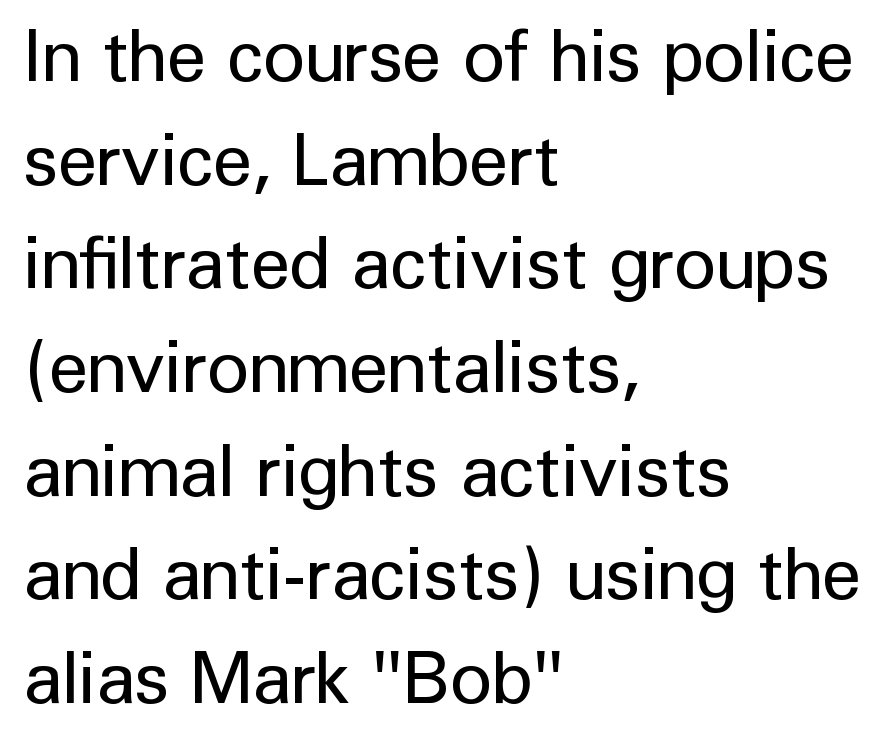
Q: Is the text bold? A: No.
Q: Is the text italic (slanted)? A: No, it is upright.
Q: Is the typeface a serif or a sans-serif typeface? A: Sans-serif.
Q: Is the text underlined? A: No.
Q: How is the paragraph aligned? A: Left-aligned.
Q: Is the spacing between letters normal or unusually wide? A: Normal.
Q: Is the spacing between lines tight, normal or loose? A: Normal.
Q: Width (condensed, normal, or wide)? A: Normal.
Q: Stroke contrast? A: Low.
Q: x-height? A: Medium.
Q: Monospaced? A: No.
